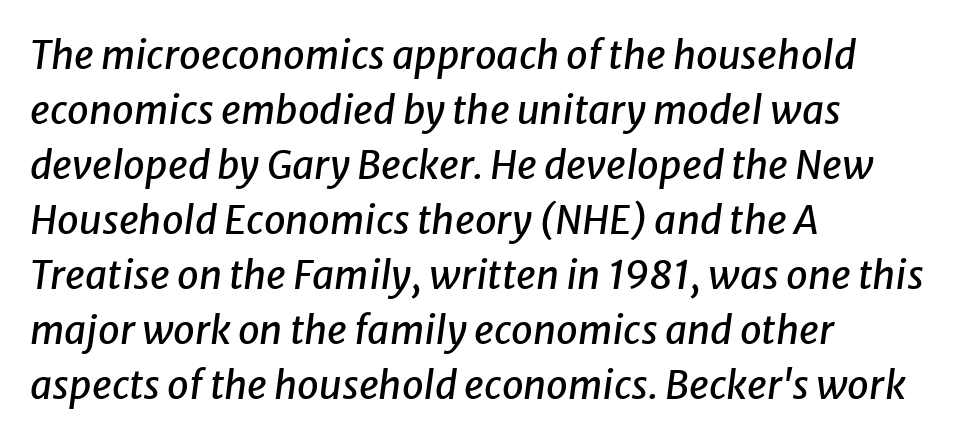
The image shows 39 px text type, italic (leaning right); set left-aligned, normal line spacing (1.41x), normal letter spacing, not underlined; low stroke contrast and a medium x-height.
